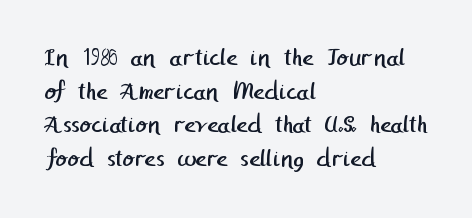
{"bold": "no", "underline": "no", "align": "left", "line_spacing": "normal", "line_spacing_ratio": 1.25, "letter_spacing": "normal", "letter_spacing_em": 0.0, "glyph_px": 27}
